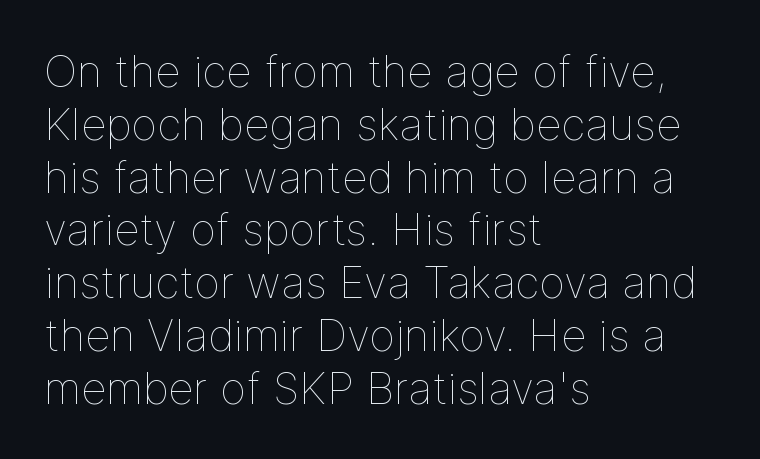
Honestly, there is no underline to notice here at all. The typeface has the unassuming heft of standard copy or less. The letters stand upright; this is a roman face. The tracking reads as untouched default to a designer's eye.
